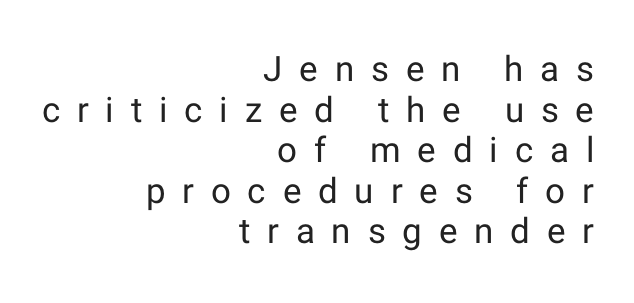
Q: Is the text bold? A: No.
Q: Is the text italic (slanted)? A: No, it is upright.
Q: Is the typeface a serif or a sans-serif typeface? A: Sans-serif.
Q: Is the text underlined? A: No.
Q: How is the paragraph aligned? A: Right-aligned.
Q: Is the spacing between letters normal or unusually wide? A: Unusually wide.
Q: Width (condensed, normal, or wide)? A: Normal.
Q: Stroke contrast? A: Low.
Q: x-height? A: Medium.
Q: Monospaced? A: No.
